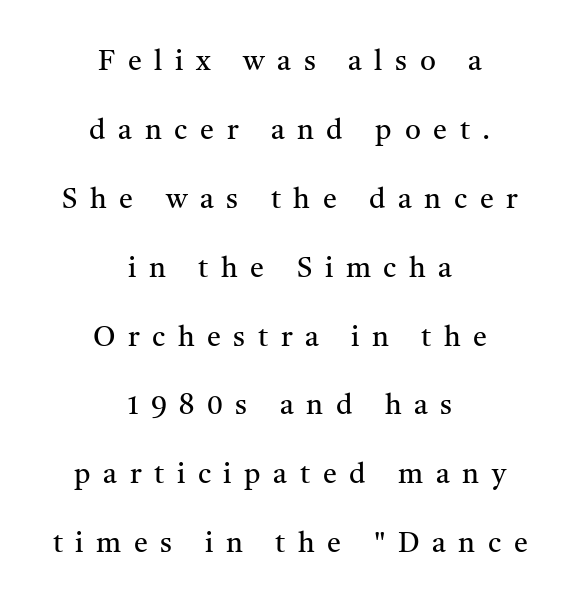
The image shows 28 px regular-weight serif type, upright; set centered, loose line spacing (2.46x), unusually wide letter spacing (+0.45 em), not underlined; medium stroke contrast and a medium x-height.
